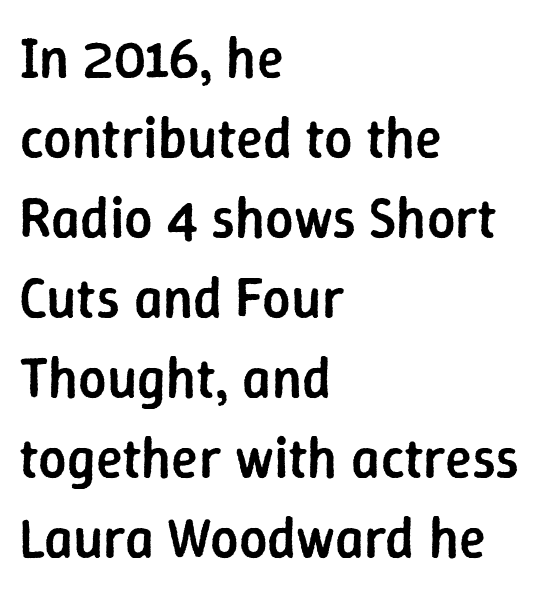
{"serif": "no", "italic": "no", "bold": "semi", "weight": "semibold", "width": "normal", "stroke_contrast": "low", "x_height": "medium", "monospaced": "no", "underline": "no", "align": "left", "line_spacing": "normal", "line_spacing_ratio": 1.43, "letter_spacing": "normal", "letter_spacing_em": 0.0, "glyph_px": 56}
